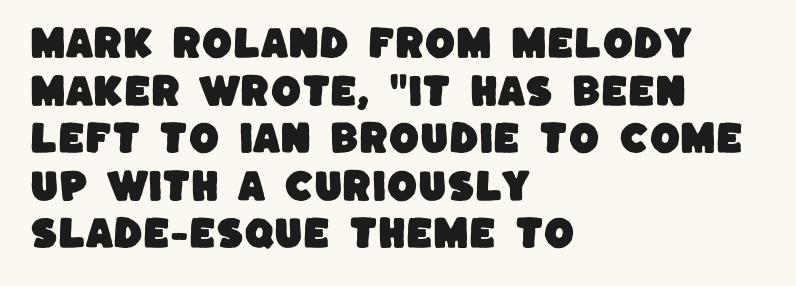
These lines are set flush left with a ragged right edge. The vertical gap from one line to the next is medium. The characters display no serif detailing; their extremities are plain. The tracking reads as untouched default to a designer's eye.
